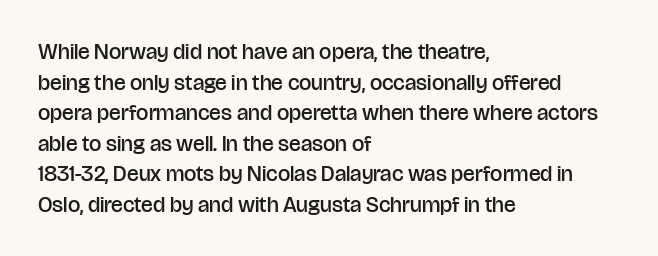
Q: Is the text bold? A: Semi-bold.
Q: Is the text italic (slanted)? A: No, it is upright.
Q: Is the text underlined? A: No.
Q: How is the paragraph aligned? A: Left-aligned.
Q: Is the spacing between letters normal or unusually wide? A: Normal.
Q: Is the spacing between lines tight, normal or loose? A: Normal.
